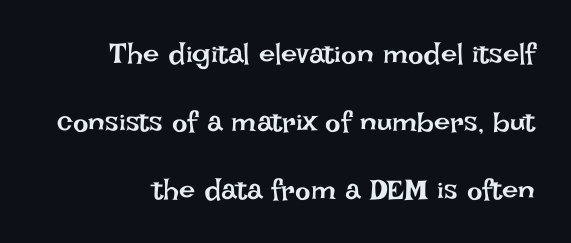
Type without underlining. These lines are rendered in a variable-pitch font. The passage shown has conventional tracking throughout. No heavy texture on the line: the type isn't bold.
